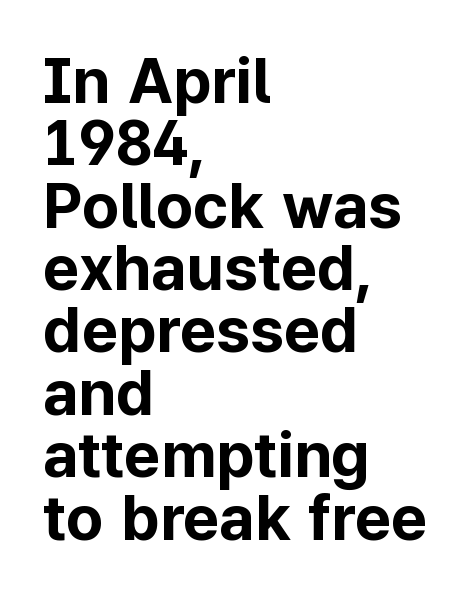
The image shows 63 px bold sans-serif type, upright; set left-aligned, tight line spacing (0.99x), normal letter spacing, not underlined; low stroke contrast and a medium x-height.
